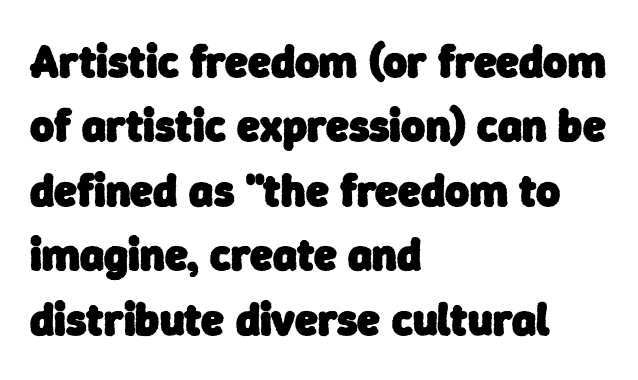
The passage shown is typed in a proportional face where columns would drift. Letterform terminals end flat and unadorned throughout the passage. Compared with an ordinary text face, these strokes are far heavier — a full bold. Unmarked baselines from the first word to the last. The passage shown stacks its lines at a standard gap. Between one letter and the next there's only the usual sliver of space.
